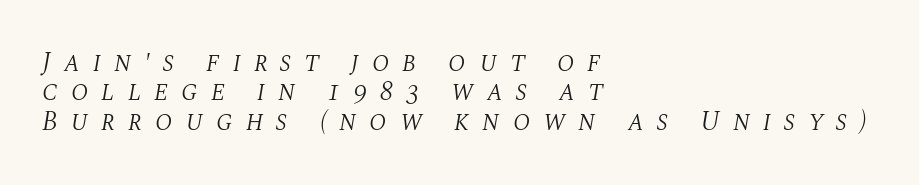
Q: Is the text bold? A: No.
Q: Is the text italic (slanted)? A: Yes, it leans right by about 10 degrees.
Q: Is the text underlined? A: No.
Q: How is the paragraph aligned? A: Left-aligned.
Q: Is the spacing between letters normal or unusually wide? A: Unusually wide.
Q: Is the spacing between lines tight, normal or loose? A: Tight.
